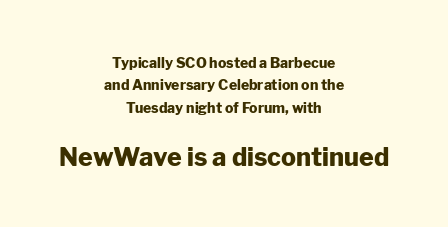
The image shows 25 px bold type, upright; set centered, normal line spacing (1.59x), normal letter spacing, not underlined; the second (bottom) block is 1.79x larger.
